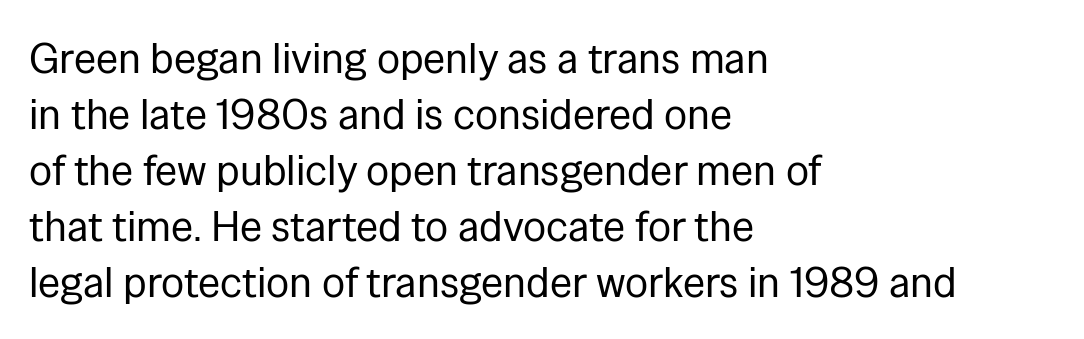
{"serif": "no", "italic": "no", "bold": "no", "weight": "regular", "width": "normal", "stroke_contrast": "low", "x_height": "medium", "monospaced": "no", "underline": "no", "align": "left", "line_spacing": "normal", "line_spacing_ratio": 1.3, "letter_spacing": "normal", "letter_spacing_em": 0.0, "glyph_px": 43}
